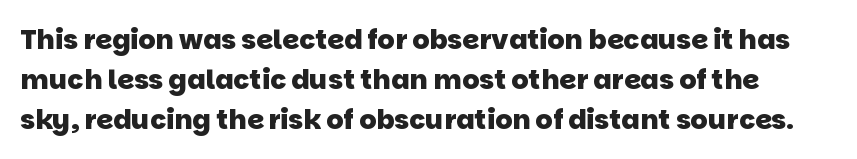
Glyph-to-glyph distance matches everyday printed text. These lines sit exactly where default settings would place them. The words here are not underlined. The typesetting leans heavy: a genuine bold.
